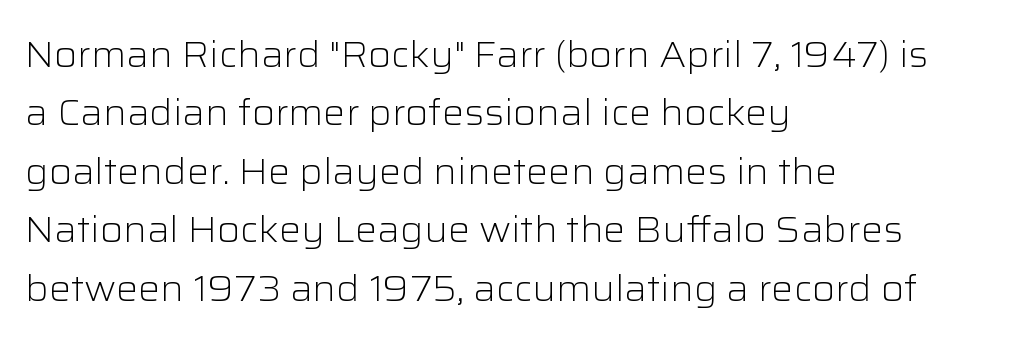
Q: Is the text bold? A: No.
Q: Is the text italic (slanted)? A: No, it is upright.
Q: Is the typeface a serif or a sans-serif typeface? A: Sans-serif.
Q: Is the text underlined? A: No.
Q: How is the paragraph aligned? A: Left-aligned.
Q: Is the spacing between letters normal or unusually wide? A: Normal.
Q: Is the spacing between lines tight, normal or loose? A: Normal.
Q: Width (condensed, normal, or wide)? A: Normal.
Q: Stroke contrast? A: Low.
Q: x-height? A: Medium.
Q: Monospaced? A: No.
